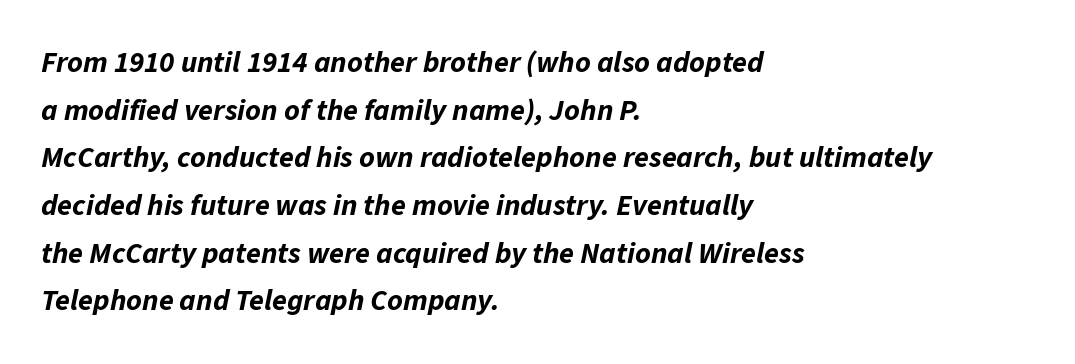
{"italic": "yes", "lean": "right", "slant_degrees": 11, "bold": "yes", "weight": "bold", "width": "normal", "stroke_contrast": "low", "x_height": "medium", "monospaced": "no", "underline": "no", "align": "left", "line_spacing": "normal", "line_spacing_ratio": 1.59, "letter_spacing": "normal", "letter_spacing_em": 0.0, "glyph_px": 30}
